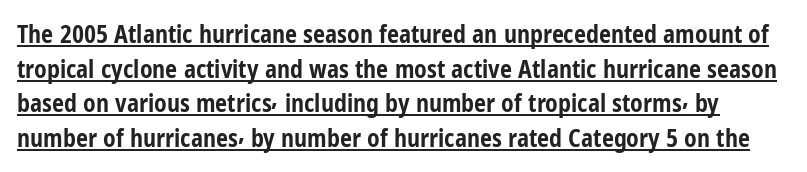
The image shows 24 px bold type, upright; set normal line spacing (1.44x), normal letter spacing, underlined.
